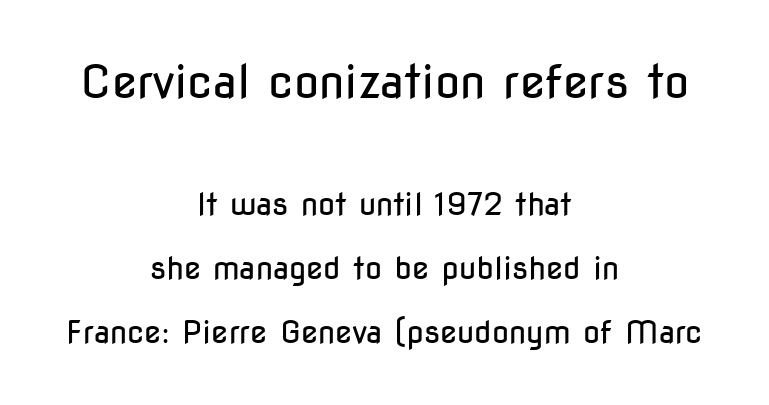
{"serif": "no", "italic": "no", "bold": "no", "weight": "regular", "width": "condensed", "stroke_contrast": "low", "x_height": "medium", "monospaced": "no", "underline": "no", "align": "center", "line_spacing": "loose", "line_spacing_ratio": 2.07, "letter_spacing": "normal", "letter_spacing_em": 0.0, "larger_block": "first", "size_ratio": 1.48, "glyph_px": 46}
